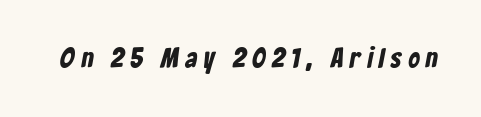
The image shows 28 px bold, condensed sans-serif type; set unusually wide letter spacing (+0.23 em), not underlined; low stroke contrast and a medium x-height.
